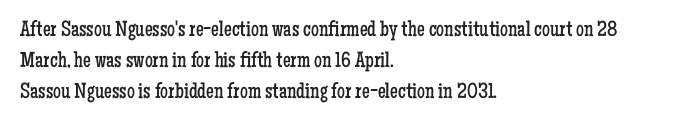
The image shows 22 px text type, upright; set left-aligned, normal line spacing (1.4x), normal letter spacing, not underlined.
